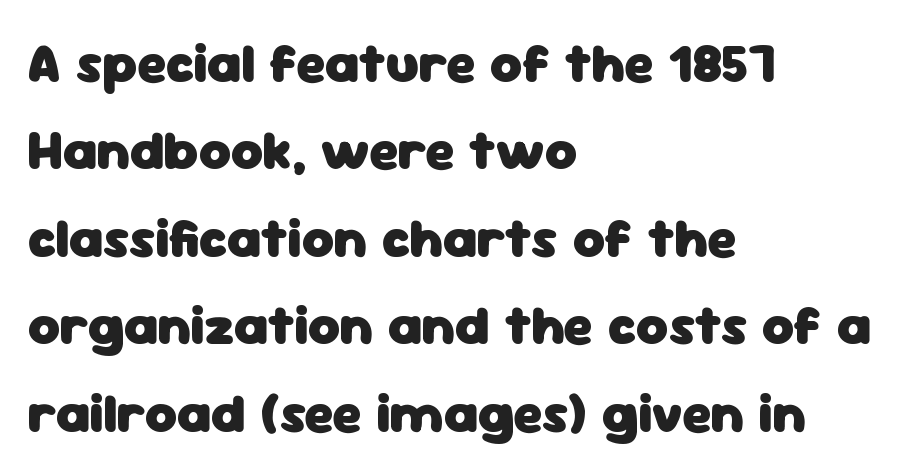
The image shows 55 px heavy sans-serif type, upright; set left-aligned, normal line spacing (1.59x), normal letter spacing, not underlined; low stroke contrast and a medium x-height.
